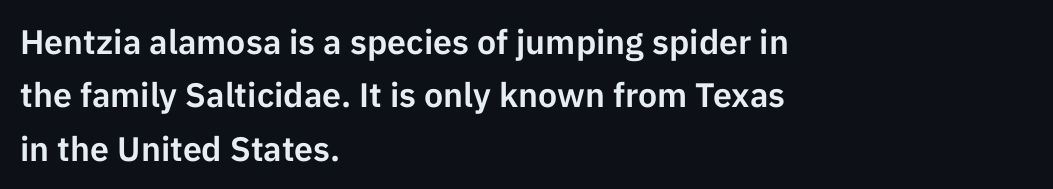
Q: Is the text italic (slanted)? A: No, it is upright.
Q: Is the typeface a serif or a sans-serif typeface? A: Sans-serif.
Q: Is the text underlined? A: No.
Q: How is the paragraph aligned? A: Left-aligned.
Q: Is the spacing between letters normal or unusually wide? A: Normal.
Q: Is the spacing between lines tight, normal or loose? A: Normal.
Q: Width (condensed, normal, or wide)? A: Normal.
Q: Stroke contrast? A: Low.
Q: x-height? A: Medium.
Q: Monospaced? A: No.
